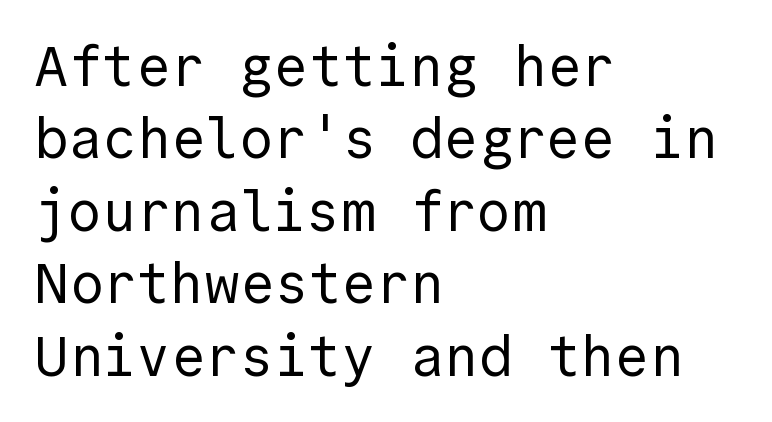
{"serif": "no", "italic": "no", "bold": "no", "weight": "regular", "width": "normal", "x_height": "medium", "underline": "no", "align": "left", "line_spacing": "normal", "line_spacing_ratio": 1.27, "letter_spacing": "normal", "letter_spacing_em": 0.0, "glyph_px": 57}
